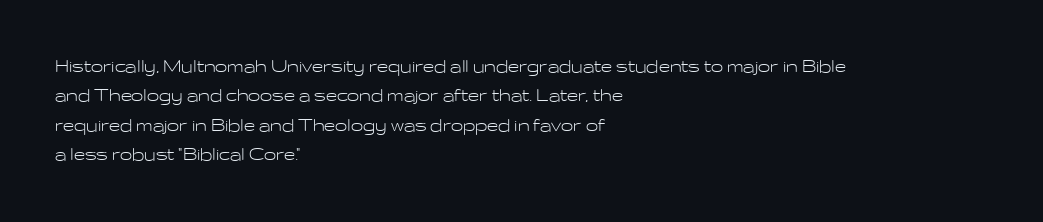
{"italic": "no", "bold": "no", "underline": "no", "align": "left", "line_spacing": "normal", "line_spacing_ratio": 1.34, "letter_spacing": "normal", "letter_spacing_em": 0.0, "glyph_px": 22}
